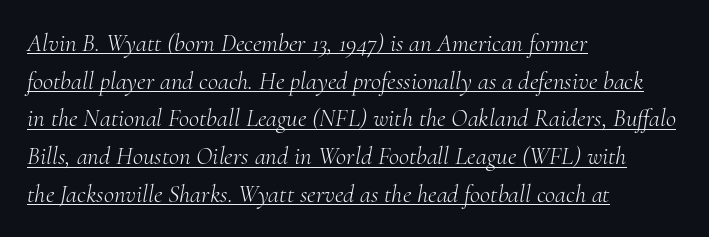
An italicized treatment has been applied to the whole sample. Students, observe: this is what conventionally led text looks like. No extra ink here — the face is not bold. Horizontal alignment here is leftward, the default for most running prose.
